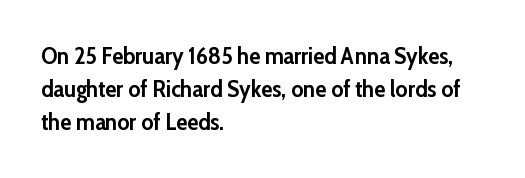
Q: Is the text bold? A: Yes.
Q: Is the text italic (slanted)? A: No, it is upright.
Q: Is the text underlined? A: No.
Q: How is the paragraph aligned? A: Left-aligned.
Q: Is the spacing between letters normal or unusually wide? A: Normal.
Q: Is the spacing between lines tight, normal or loose? A: Normal.
